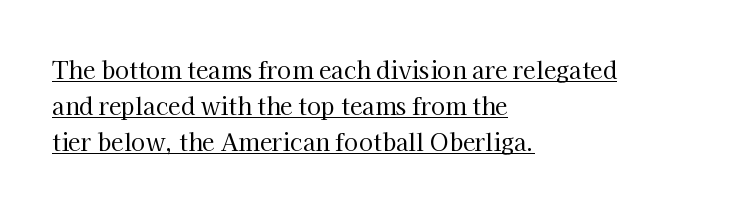
The rendering uses the underline text-decoration. Stems here are at most as thick as an everyday book face. The rag falls on the right side of this text block. Ascenders rise straight up at ninety degrees.
